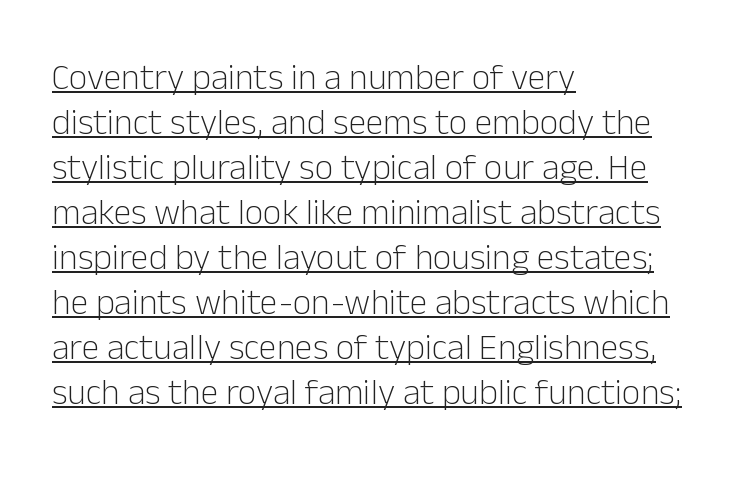
Between one letter and the next there's only the usual sliver of space. In terms of leading, this rendering sits right in the middle. Here the designer chose a conventional face with non-uniform glyph widths. Summary of weight: not heavy and not bold. The sample's only ornament is a line tracing under the words. You can tell it's not italic because the verticals are truly vertical.
